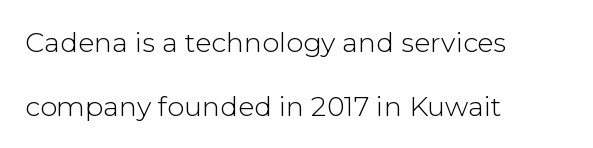
This is not heavy type; no bold has been used. This sample uses an upright cut, with every glyph sitting square on the baseline. Type without underlining. Airy leading. This sample uses plain, unmodified letter spacing.
